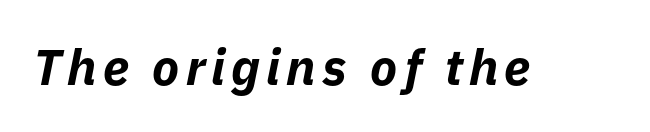
{"italic": "yes", "lean": "right", "slant_degrees": 11, "bold": "yes", "weight": "bold", "width": "normal", "stroke_contrast": "low", "x_height": "medium", "monospaced": "no", "underline": "no", "glyph_px": 50}
